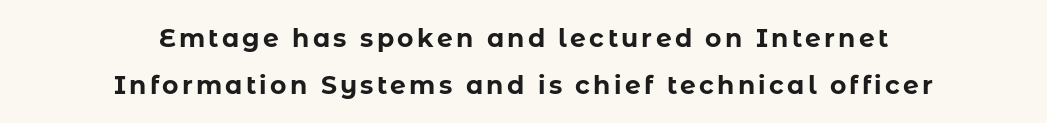
You'd pick this weight for a headline — it's a proper bold. Has an underline been added? It has not. Each line is balanced around a shared central axis. Vertical strokes here are truly vertical.
